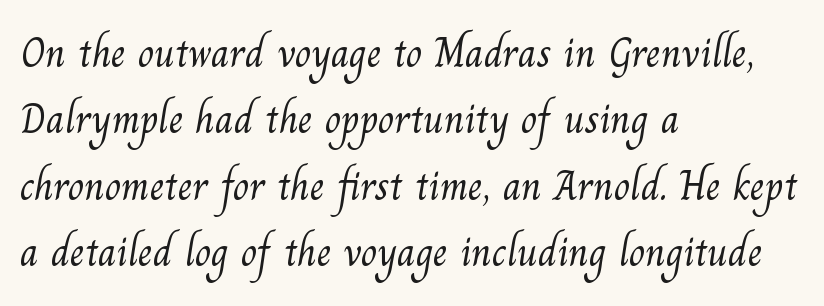
{"serif": "yes", "bold": "no", "weight": "light", "width": "normal", "stroke_contrast": "medium", "x_height": "small", "monospaced": "no", "underline": "no", "align": "left", "line_spacing": "normal", "line_spacing_ratio": 1.58, "letter_spacing": "normal", "letter_spacing_em": 0.0, "glyph_px": 42}
